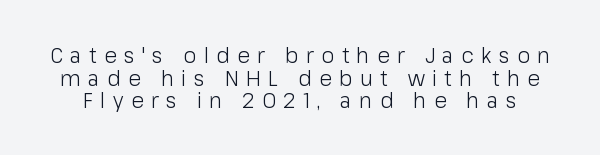
Counters stay open thanks to moderate or lighter strokes. Notice how the stems are strictly vertical — no italics here. Tracking here is generous; glyphs stand well apart from one another. Leading is clearly below the norm, producing a dense column.
